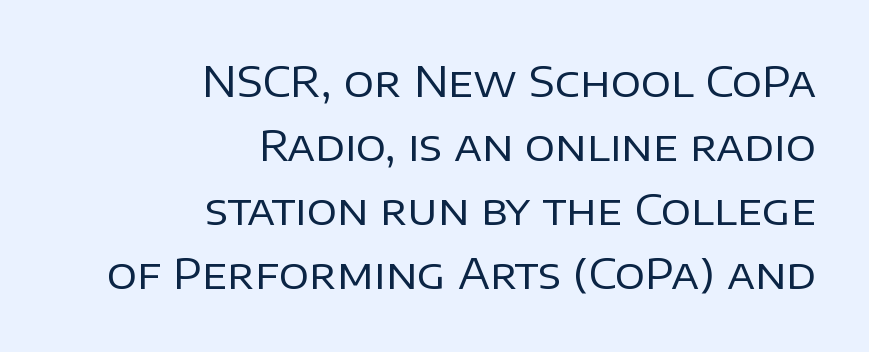
Q: Is the text bold? A: No.
Q: Is the text italic (slanted)? A: No, it is upright.
Q: Is the typeface a serif or a sans-serif typeface? A: Sans-serif.
Q: Is the text underlined? A: No.
Q: How is the paragraph aligned? A: Right-aligned.
Q: Is the spacing between letters normal or unusually wide? A: Normal.
Q: Is the spacing between lines tight, normal or loose? A: Normal.
Q: Width (condensed, normal, or wide)? A: Normal.
Q: Stroke contrast? A: Low.
Q: x-height? A: Large.
Q: Monospaced? A: No.
